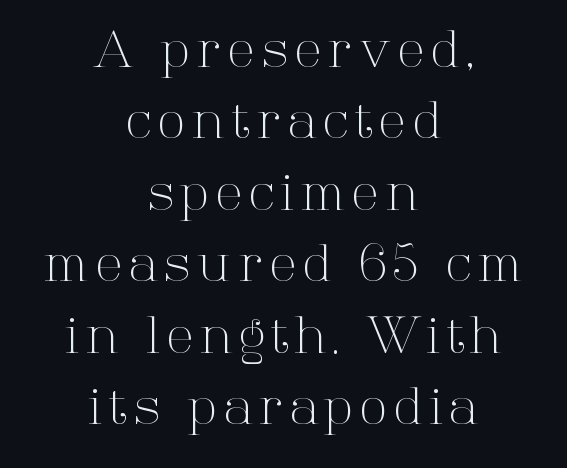
The image shows 50 px light serif type, upright; set centered, normal line spacing (1.43x), not underlined; high stroke contrast and a medium x-height.
